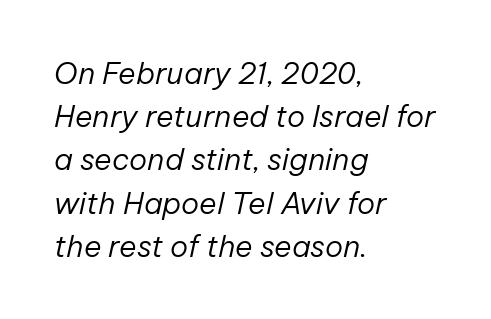
Short and long lines alike share a common starting point at left. Descenders are the only things crossing below the line. The specimen reads as italic at a glance. The passage shown has conventional tracking throughout. Heaviness? Minimal to ordinary, like unemphasized prose. The rendering uses a moderate line-height, typical for paragraphs.
